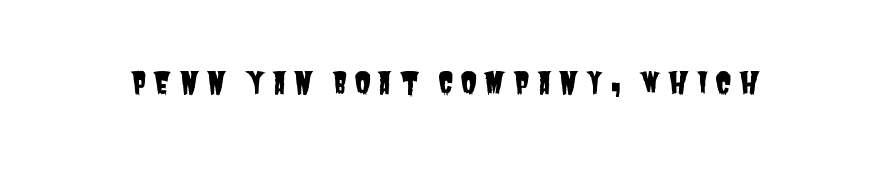
Q: Is the typeface a serif or a sans-serif typeface? A: Sans-serif.
Q: Is the text underlined? A: No.
Q: Is the spacing between letters normal or unusually wide? A: Unusually wide.
Q: Width (condensed, normal, or wide)? A: Condensed.
Q: Stroke contrast? A: Low.
Q: x-height? A: Large.
Q: Monospaced? A: No.
